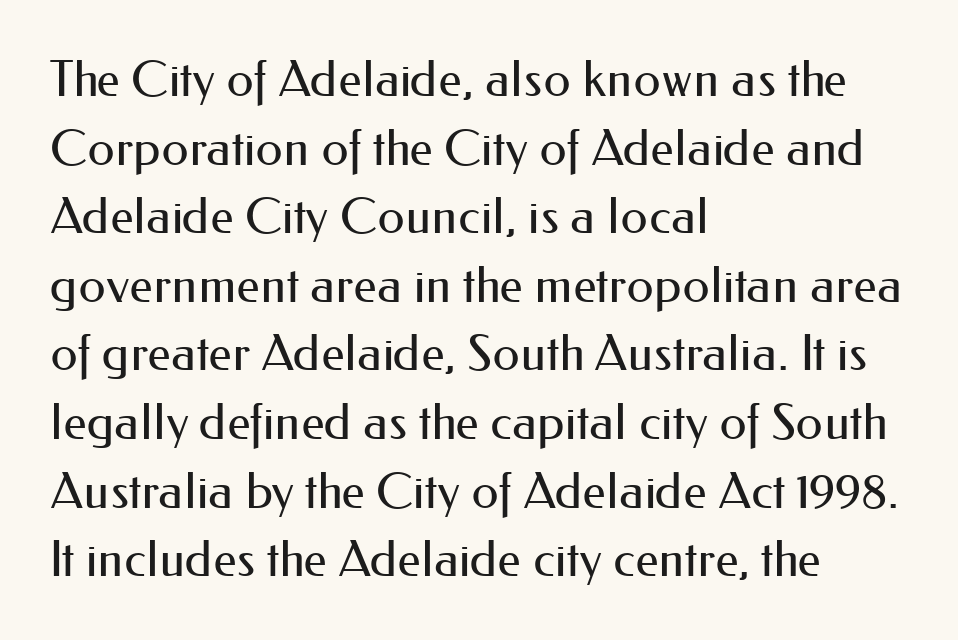
Baseline-to-baseline distance is the conventional proportion of letter height. The glyphs are unaccompanied by any horizontal stroke below them. Weight: regular or lighter. Character widths vary here, with narrow letters taking less room than wide ones.
